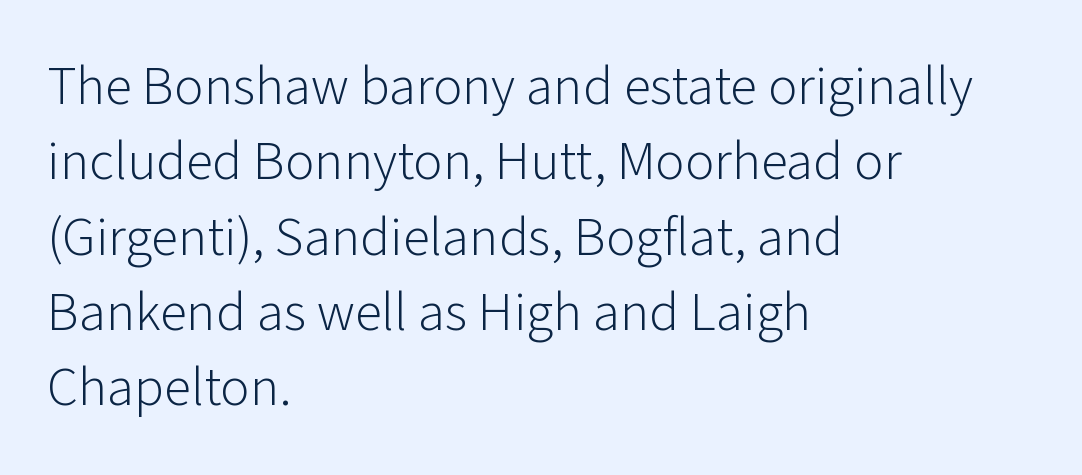
Q: Is the text bold? A: No.
Q: Is the text italic (slanted)? A: No, it is upright.
Q: Is the typeface a serif or a sans-serif typeface? A: Sans-serif.
Q: Is the text underlined? A: No.
Q: How is the paragraph aligned? A: Left-aligned.
Q: Is the spacing between letters normal or unusually wide? A: Normal.
Q: Is the spacing between lines tight, normal or loose? A: Normal.
Q: Width (condensed, normal, or wide)? A: Normal.
Q: Stroke contrast? A: Low.
Q: x-height? A: Medium.
Q: Monospaced? A: No.
